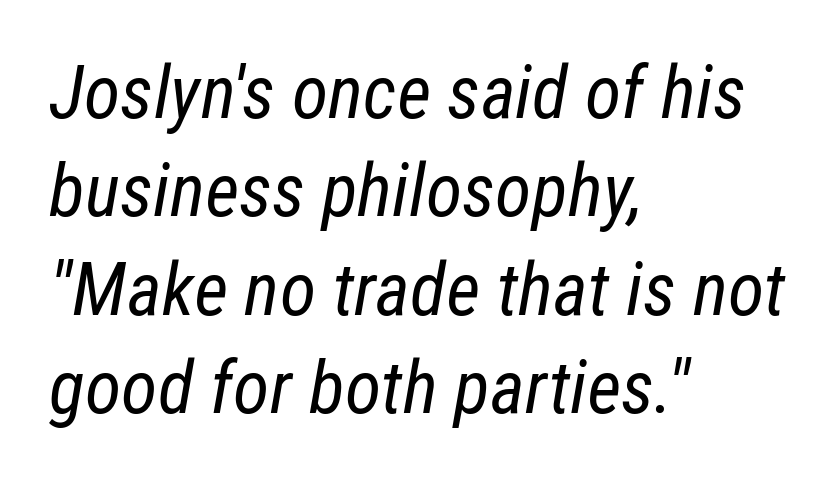
Standard letterfit; no display-style spreading of the glyphs. The lines sit at an ordinary, default distance from one another. Nothing heavy about these letters — not bold at all. Does the copy run flush right? No — it runs flush left.
